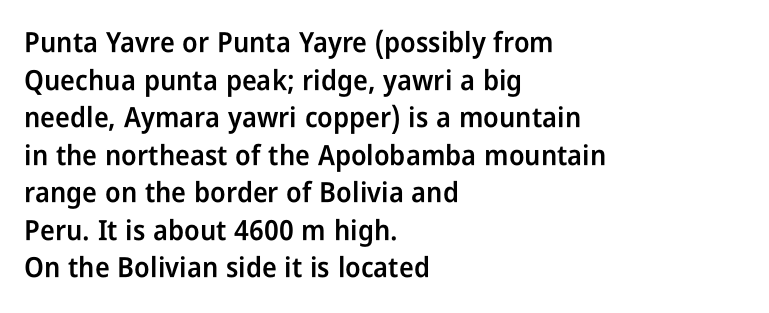
Q: Is the text bold? A: Semi-bold.
Q: Is the text italic (slanted)? A: No, it is upright.
Q: Is the typeface a serif or a sans-serif typeface? A: Sans-serif.
Q: Is the text underlined? A: No.
Q: How is the paragraph aligned? A: Left-aligned.
Q: Is the spacing between letters normal or unusually wide? A: Normal.
Q: Is the spacing between lines tight, normal or loose? A: Normal.
Q: Width (condensed, normal, or wide)? A: Condensed.
Q: Stroke contrast? A: Low.
Q: x-height? A: Medium.
Q: Monospaced? A: No.
